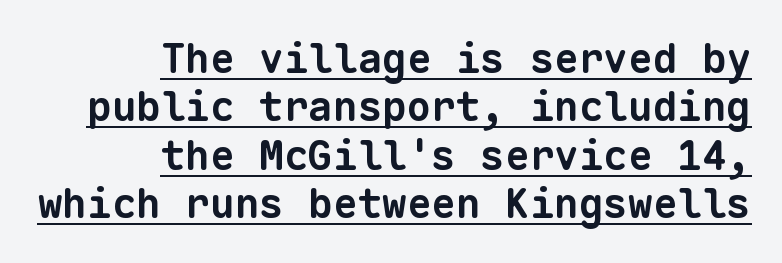
Q: Is the text bold? A: Yes.
Q: Is the typeface a serif or a sans-serif typeface? A: Sans-serif.
Q: Is the text underlined? A: Yes.
Q: How is the paragraph aligned? A: Right-aligned.
Q: Is the spacing between letters normal or unusually wide? A: Normal.
Q: Width (condensed, normal, or wide)? A: Normal.
Q: Stroke contrast? A: Low.
Q: x-height? A: Medium.
Q: Monospaced? A: Yes.
